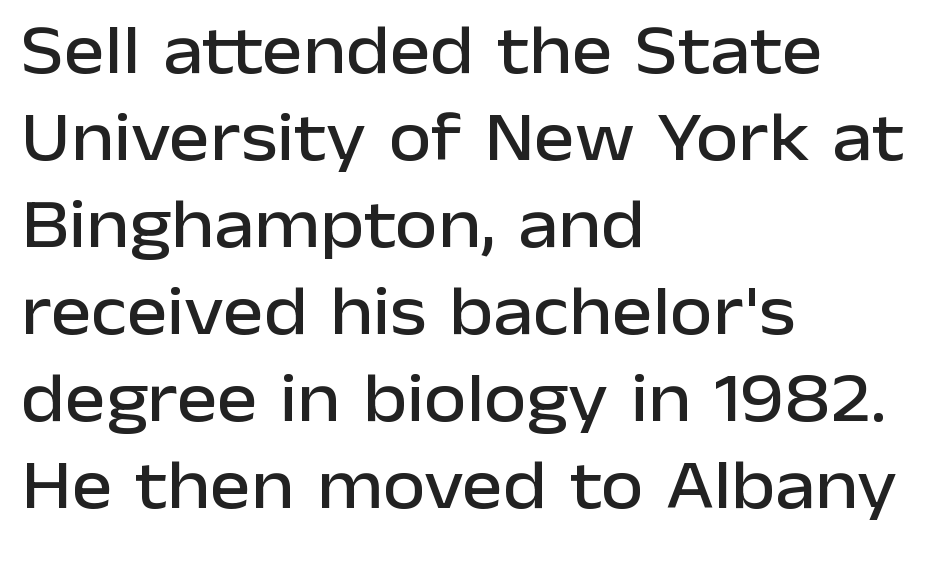
{"serif": "no", "italic": "no", "width": "normal", "stroke_contrast": "low", "x_height": "medium", "monospaced": "no", "underline": "no", "align": "left", "line_spacing": "normal", "line_spacing_ratio": 1.26, "letter_spacing": "normal", "letter_spacing_em": 0.0, "glyph_px": 69}
